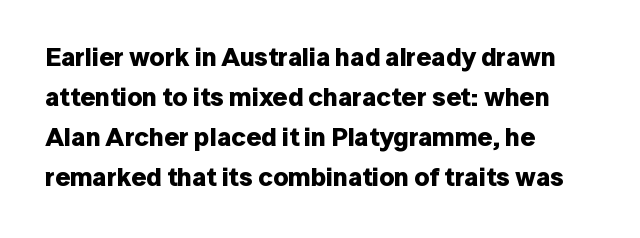
{"italic": "no", "bold": "yes", "underline": "no", "align": "left", "line_spacing": "normal", "line_spacing_ratio": 1.54, "letter_spacing": "normal", "letter_spacing_em": 0.0, "glyph_px": 26}
